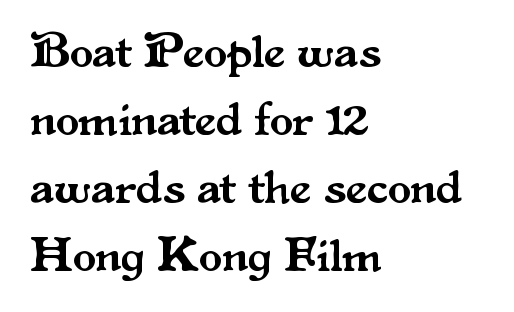
{"serif": "yes", "italic": "no", "width": "normal", "stroke_contrast": "medium", "x_height": "small", "monospaced": "no", "underline": "no", "align": "left", "line_spacing": "normal", "line_spacing_ratio": 1.45, "letter_spacing": "normal", "letter_spacing_em": 0.0, "glyph_px": 47}
